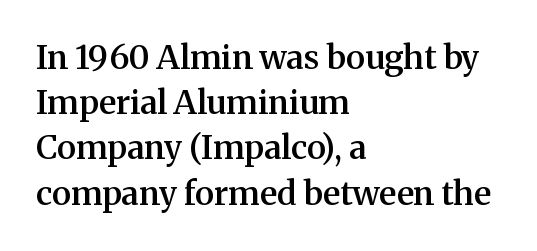
Q: Is the text bold? A: Semi-bold.
Q: Is the text italic (slanted)? A: No, it is upright.
Q: Is the typeface a serif or a sans-serif typeface? A: Serif.
Q: Is the text underlined? A: No.
Q: How is the paragraph aligned? A: Left-aligned.
Q: Is the spacing between letters normal or unusually wide? A: Normal.
Q: Is the spacing between lines tight, normal or loose? A: Normal.
Q: Width (condensed, normal, or wide)? A: Normal.
Q: Stroke contrast? A: Medium.
Q: x-height? A: Medium.
Q: Monospaced? A: No.
